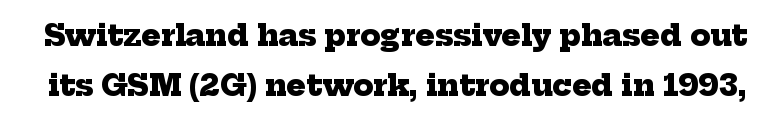
{"serif": "yes", "bold": "yes", "weight": "heavy", "width": "normal", "stroke_contrast": "low", "x_height": "medium", "monospaced": "no", "underline": "no", "line_spacing_ratio": 1.73, "letter_spacing": "normal", "letter_spacing_em": 0.0, "glyph_px": 29}
